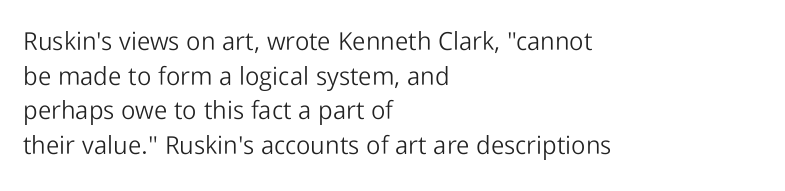
Q: Is the text bold? A: No.
Q: Is the text italic (slanted)? A: No, it is upright.
Q: Is the text underlined? A: No.
Q: How is the paragraph aligned? A: Left-aligned.
Q: Is the spacing between letters normal or unusually wide? A: Normal.
Q: Is the spacing between lines tight, normal or loose? A: Normal.
